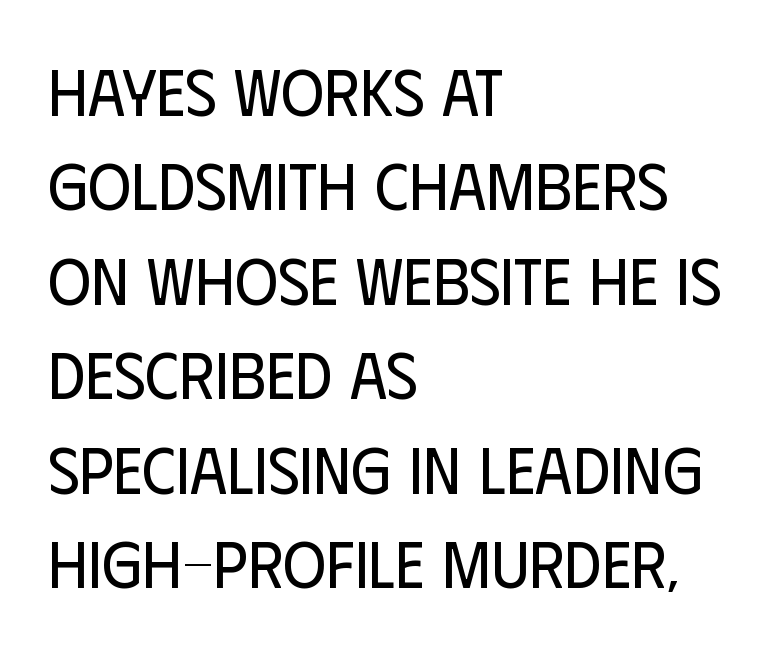
The image shows 66 px regular-weight, condensed sans-serif type, upright; set left-aligned, normal line spacing (1.43x), normal letter spacing, not underlined; low stroke contrast and a large x-height.
